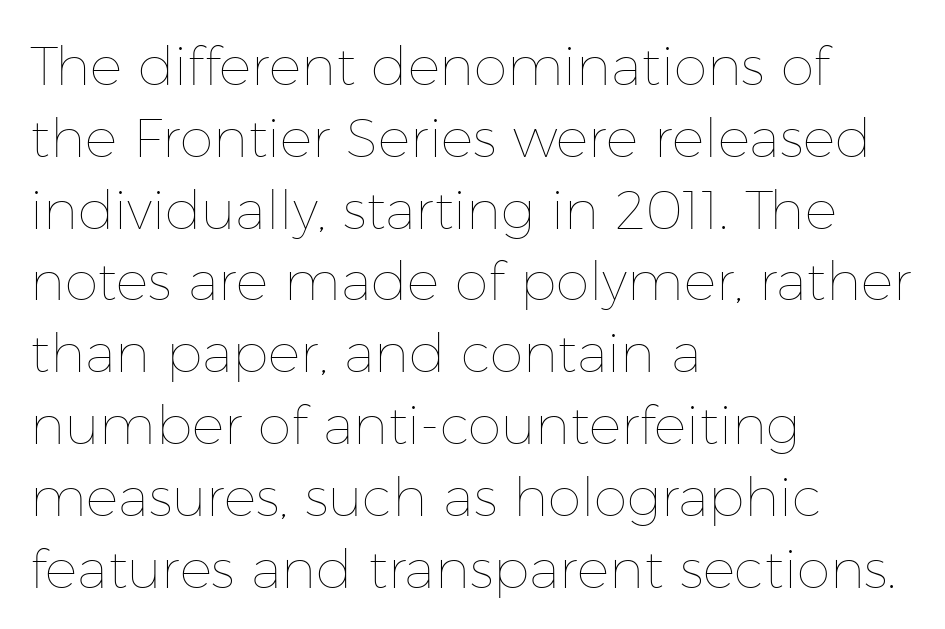
{"italic": "no", "bold": "no", "weight": "thin", "width": "normal", "stroke_contrast": "low", "x_height": "medium", "monospaced": "no", "underline": "no", "align": "left", "line_spacing": "normal", "line_spacing_ratio": 1.33, "letter_spacing": "normal", "letter_spacing_em": 0.0, "glyph_px": 54}
